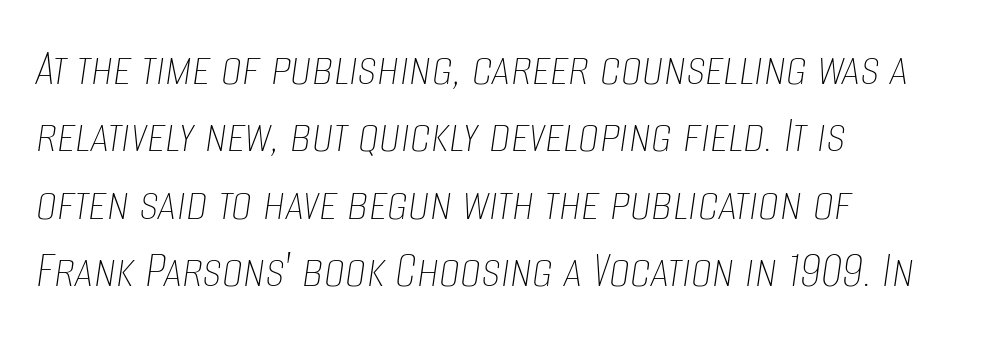
{"italic": "yes", "lean": "right", "slant_degrees": 8, "bold": "no", "weight": "thin", "width": "condensed", "stroke_contrast": "low", "x_height": "large", "monospaced": "no", "underline": "no", "align": "left", "line_spacing": "normal", "line_spacing_ratio": 1.27, "letter_spacing": "normal", "letter_spacing_em": 0.0, "glyph_px": 53}
